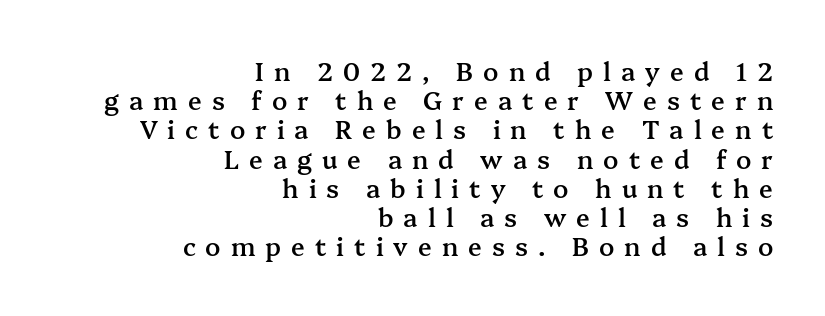
The image shows 25 px text type, upright; set right-aligned, line spacing 1.17x, unusually wide letter spacing (+0.4 em), not underlined.
